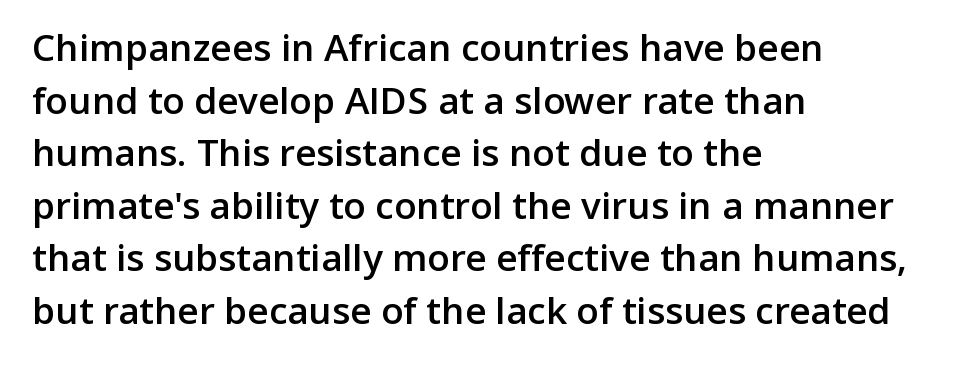
The image shows 37 px semibold sans-serif type, upright; set left-aligned, normal line spacing (1.42x), normal letter spacing, not underlined; low stroke contrast and a medium x-height.
